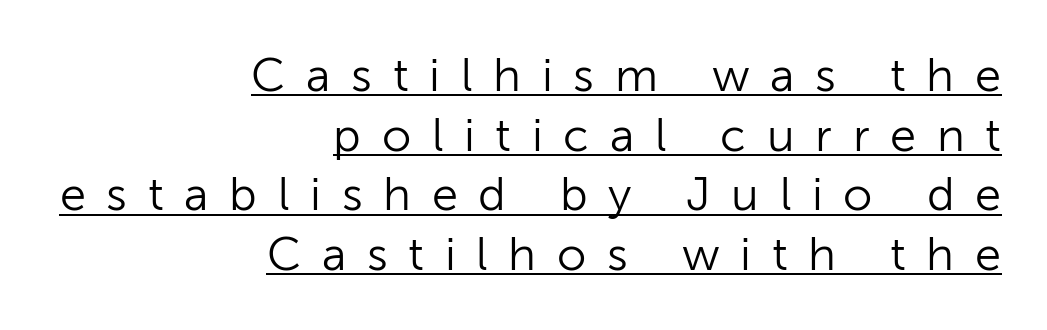
Q: Is the text bold? A: No.
Q: Is the text italic (slanted)? A: No, it is upright.
Q: Is the typeface a serif or a sans-serif typeface? A: Sans-serif.
Q: Is the text underlined? A: Yes.
Q: How is the paragraph aligned? A: Right-aligned.
Q: Is the spacing between letters normal or unusually wide? A: Unusually wide.
Q: Is the spacing between lines tight, normal or loose? A: Normal.
Q: Width (condensed, normal, or wide)? A: Normal.
Q: Stroke contrast? A: Low.
Q: x-height? A: Medium.
Q: Monospaced? A: No.
